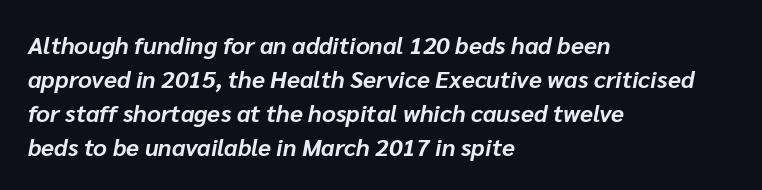
Q: Is the text bold? A: Yes.
Q: Is the text italic (slanted)? A: Yes, it leans right by about 10 degrees.
Q: Is the text underlined? A: No.
Q: How is the paragraph aligned? A: Left-aligned.
Q: Is the spacing between letters normal or unusually wide? A: Normal.
Q: Is the spacing between lines tight, normal or loose? A: Normal.
